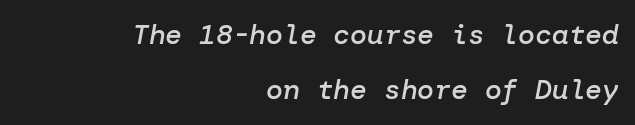
Q: Is the text bold? A: Semi-bold.
Q: Is the text italic (slanted)? A: Yes, it leans right by about 10 degrees.
Q: Is the text underlined? A: No.
Q: How is the paragraph aligned? A: Right-aligned.
Q: Is the spacing between letters normal or unusually wide? A: Normal.
Q: Is the spacing between lines tight, normal or loose? A: Loose.
Q: Width (condensed, normal, or wide)? A: Normal.
Q: Stroke contrast? A: Low.
Q: x-height? A: Medium.
